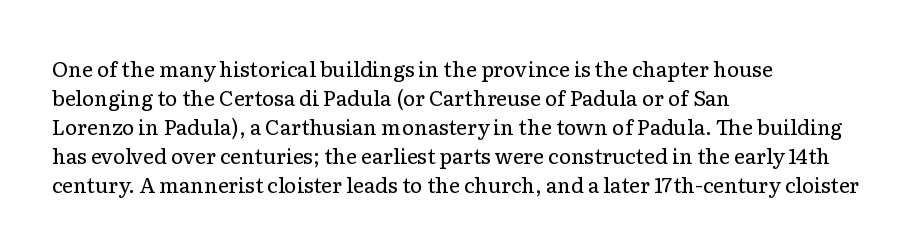
Letters rest on an invisible, unmarked baseline. Heaviness? Minimal to ordinary, like unemphasized prose. The rendering anchors every line to the left-hand side. The line-height multiplier appears to be the usual default.
